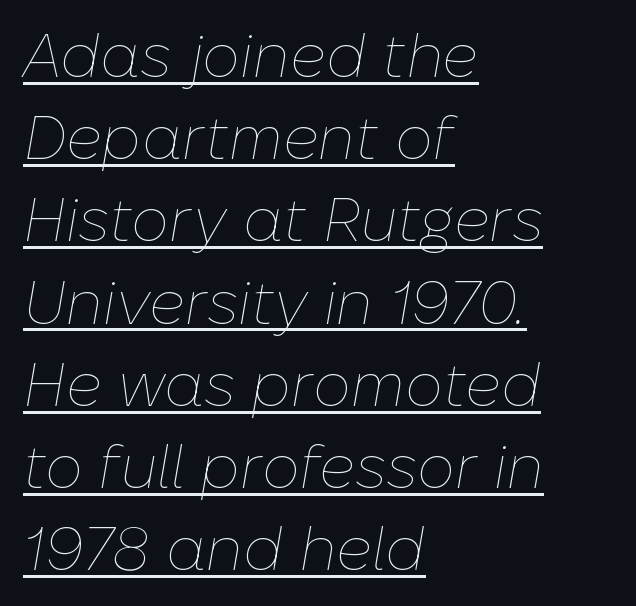
The image shows 60 px thin type, italic (leaning right); set left-aligned, normal line spacing (1.37x), normal letter spacing, underlined; low stroke contrast and a medium x-height.
